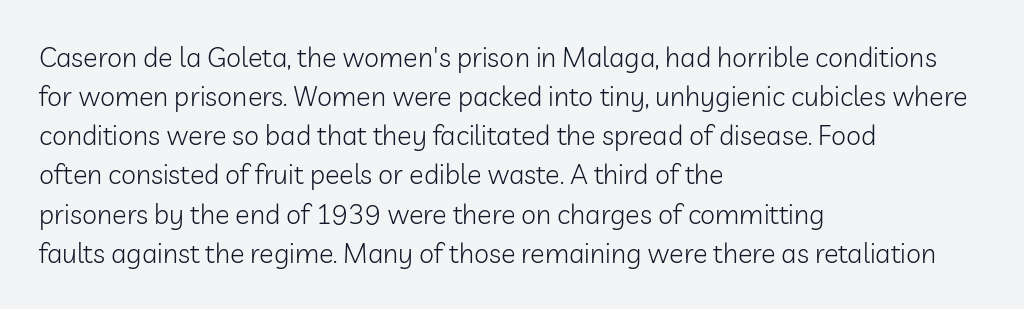
Default kerning and tracking; the words read as compact shapes. No heavy texture on the line: the type isn't bold. A roman cut, with each character standing at attention. Notice how the passage keeps a crisp vertical edge on the left only. Bare-footed words on every line.
